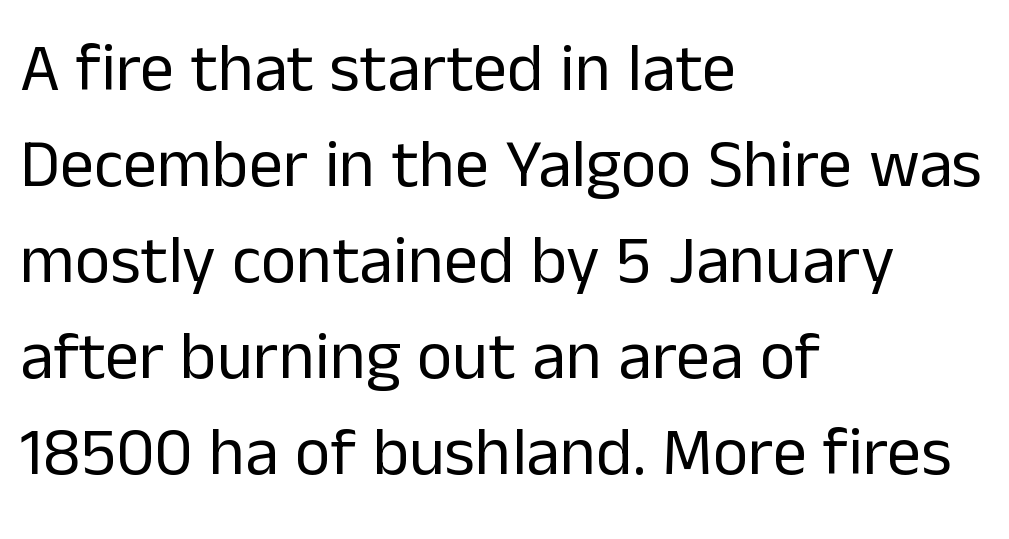
This is sans-serif lettering, the kind often seen on screens and signage. The letters stand straight up with perfectly vertical stems. Compared with typical body copy, the letter spacing here is the same. Glance below the letters and you will spot only blank space. Leading: standard. Stems and bowls with no extra thickness — not bold.
